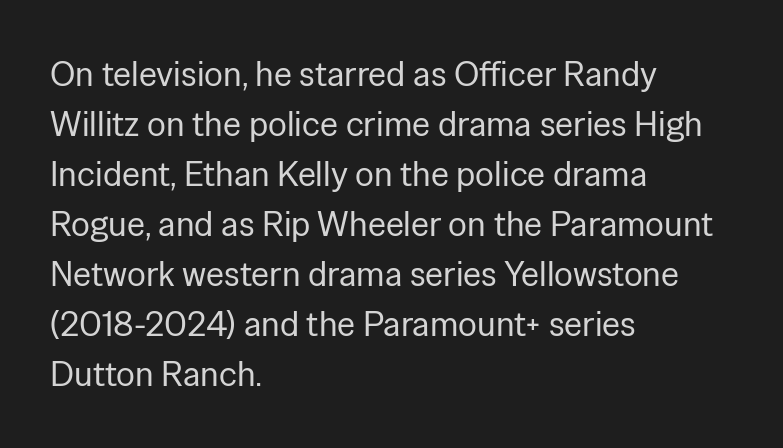
Layout note: lines flush left. It's the straight-up-and-down kind of type. The passage shown is typed in a proportional face where columns would drift. Evenly set lines give the paragraph a standard silhouette.
